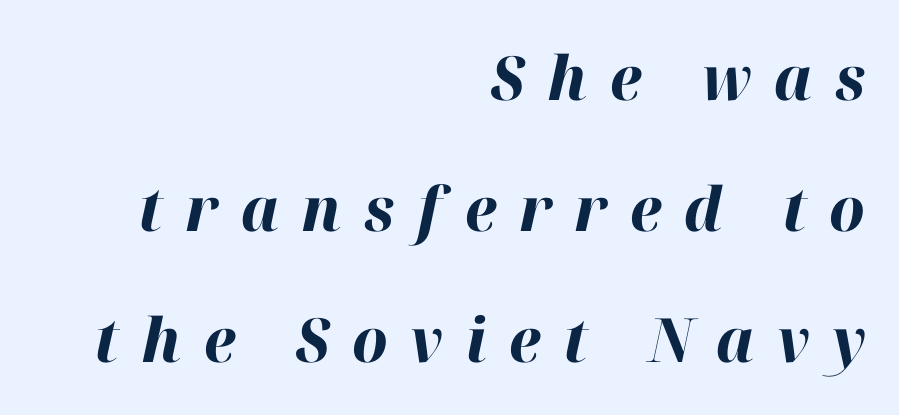
The image shows 61 px bold type, italic (leaning right); set right-aligned, loose line spacing (2.15x), unusually wide letter spacing (+0.37 em), not underlined; high stroke contrast and a medium x-height.
